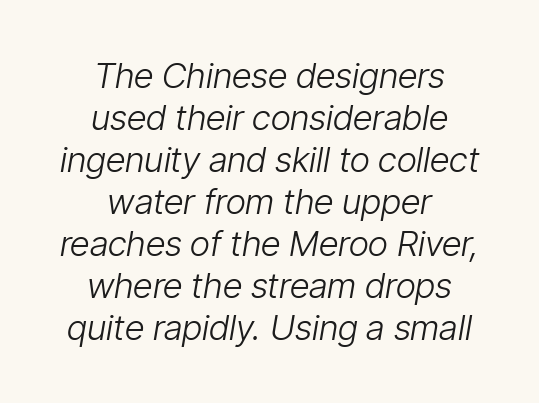
In terms of letterspacing, this is plain default setting. Letters rest on an invisible, unmarked baseline. The face used here is proportionally spaced, like ordinary book or web type. The glyphs look as if they've been sheared to an angle. A light-to-regular cut is what we see here. In CSS terms this would be text-align: center.
